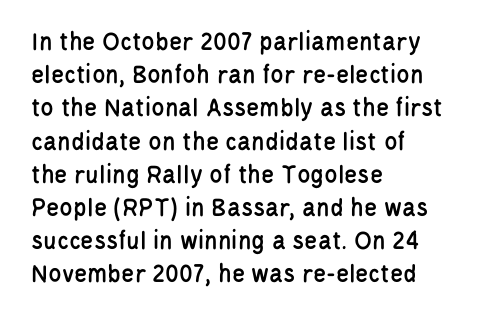
The image shows 27 px text type, upright; set left-aligned, line spacing 1.23x, normal letter spacing, not underlined.
